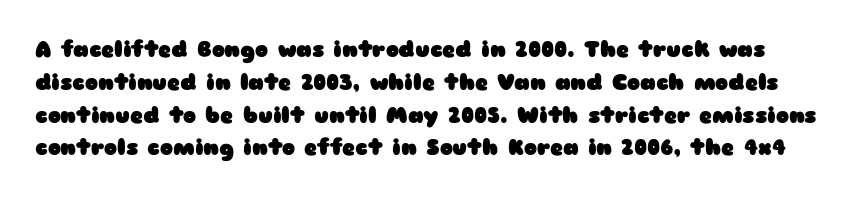
{"italic": "no", "bold": "yes", "underline": "no", "line_spacing": "normal", "line_spacing_ratio": 1.49, "letter_spacing": "normal", "letter_spacing_em": 0.0, "glyph_px": 22}
